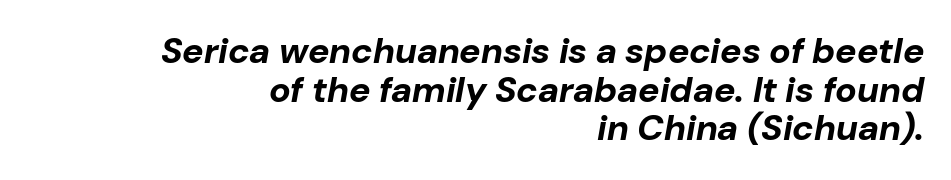
Q: Is the text bold? A: Yes.
Q: Is the text italic (slanted)? A: Yes, it leans right by about 10 degrees.
Q: Is the text underlined? A: No.
Q: How is the paragraph aligned? A: Right-aligned.
Q: Is the spacing between letters normal or unusually wide? A: Normal.
Q: Is the spacing between lines tight, normal or loose? A: Tight.
Q: Width (condensed, normal, or wide)? A: Normal.
Q: Stroke contrast? A: Low.
Q: x-height? A: Medium.
Q: Monospaced? A: No.
